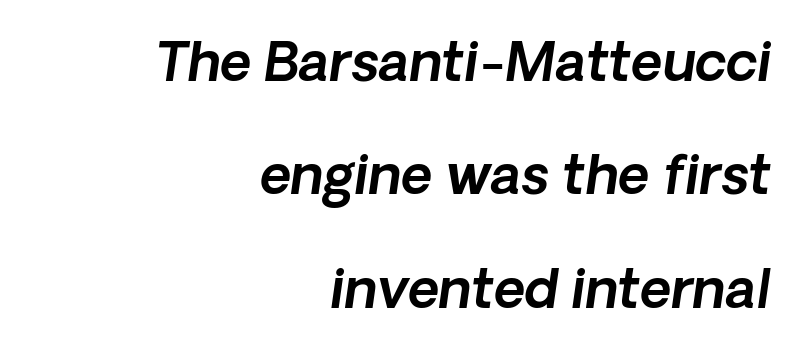
{"italic": "yes", "lean": "right", "slant_degrees": 8, "width": "normal", "x_height": "medium", "monospaced": "no", "underline": "no", "align": "right", "line_spacing": "loose", "line_spacing_ratio": 2.1, "letter_spacing": "normal", "letter_spacing_em": 0.0, "glyph_px": 54}
